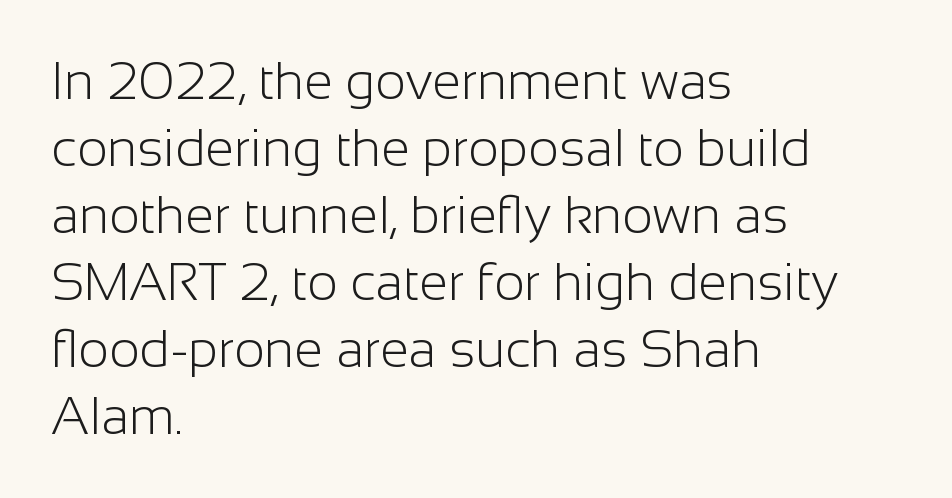
The image shows 52 px light sans-serif type, upright; set left-aligned, normal line spacing (1.29x), normal letter spacing, not underlined; low stroke contrast and a medium x-height.
